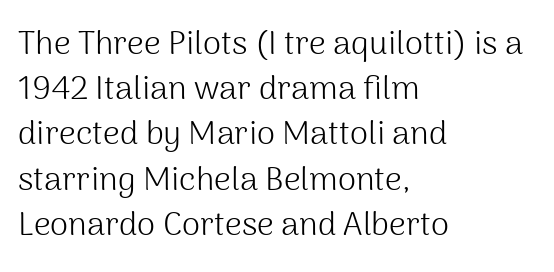
The gap between lines stays unmarked. The face used here is proportionally spaced, like ordinary book or web type. The rag falls on the right side of this text block. Check where the strokes stop: nothing finishes them off — pure sans. You can tell it's not italic because the verticals are truly vertical.
